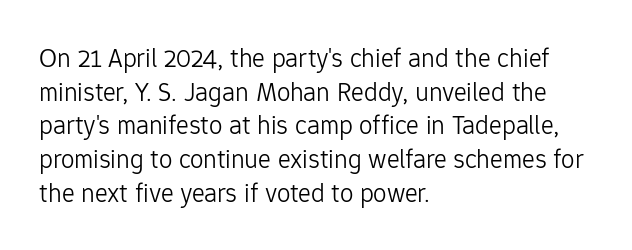
{"italic": "no", "bold": "no", "underline": "no", "align": "left", "line_spacing": "normal", "line_spacing_ratio": 1.25, "letter_spacing": "normal", "letter_spacing_em": 0.0, "glyph_px": 27}
